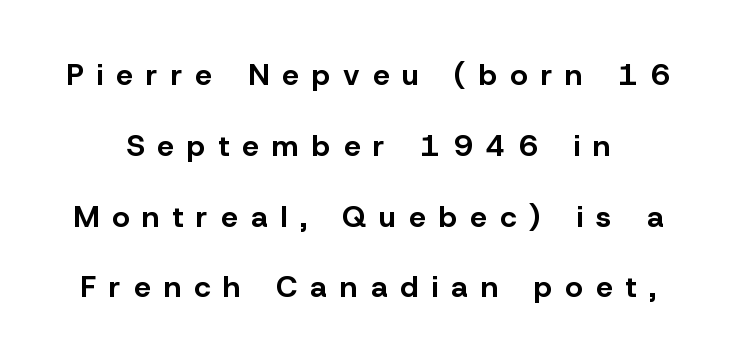
Q: Is the text bold? A: Yes.
Q: Is the text italic (slanted)? A: No, it is upright.
Q: Is the typeface a serif or a sans-serif typeface? A: Sans-serif.
Q: Is the text underlined? A: No.
Q: Is the spacing between letters normal or unusually wide? A: Unusually wide.
Q: Is the spacing between lines tight, normal or loose? A: Loose.
Q: Width (condensed, normal, or wide)? A: Normal.
Q: Stroke contrast? A: Low.
Q: x-height? A: Medium.
Q: Monospaced? A: No.
